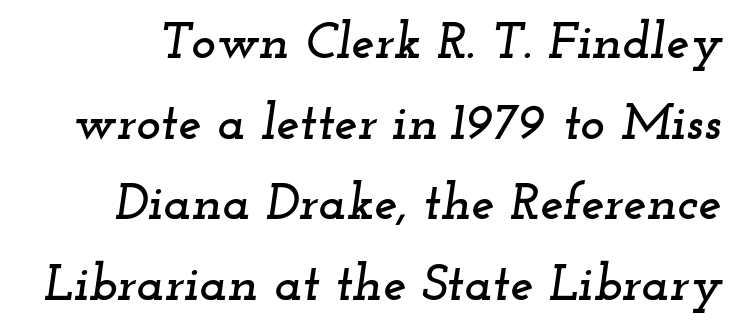
Q: Is the text italic (slanted)? A: Yes, it leans right by about 12 degrees.
Q: Is the typeface a serif or a sans-serif typeface? A: Serif.
Q: Is the text underlined? A: No.
Q: Is the spacing between letters normal or unusually wide? A: Normal.
Q: Is the spacing between lines tight, normal or loose? A: Normal.
Q: Width (condensed, normal, or wide)? A: Wide.
Q: Stroke contrast? A: Low.
Q: x-height? A: Small.
Q: Monospaced? A: No.
